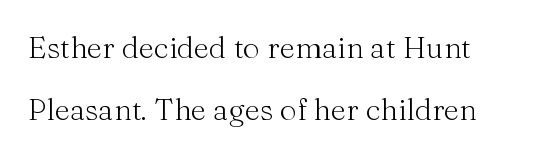
Q: Is the text bold? A: No.
Q: Is the text italic (slanted)? A: No, it is upright.
Q: Is the typeface a serif or a sans-serif typeface? A: Serif.
Q: Is the text underlined? A: No.
Q: Is the spacing between letters normal or unusually wide? A: Normal.
Q: Is the spacing between lines tight, normal or loose? A: Loose.
Q: Width (condensed, normal, or wide)? A: Normal.
Q: Stroke contrast? A: Medium.
Q: x-height? A: Medium.
Q: Monospaced? A: No.
